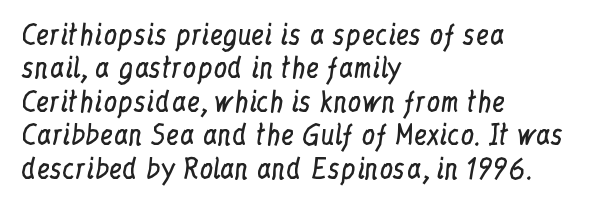
No letter is thick-stroked: the sample isn't bold. This rendering leaves character spacing at its baseline value. A bare baseline throughout the passage. Line beginnings align vertically; line endings do not.
